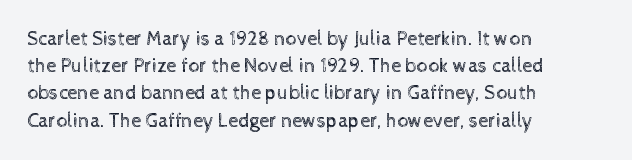
Q: Is the text bold? A: No.
Q: Is the text italic (slanted)? A: No, it is upright.
Q: Is the text underlined? A: No.
Q: How is the paragraph aligned? A: Left-aligned.
Q: Is the spacing between letters normal or unusually wide? A: Normal.
Q: Is the spacing between lines tight, normal or loose? A: Normal.
